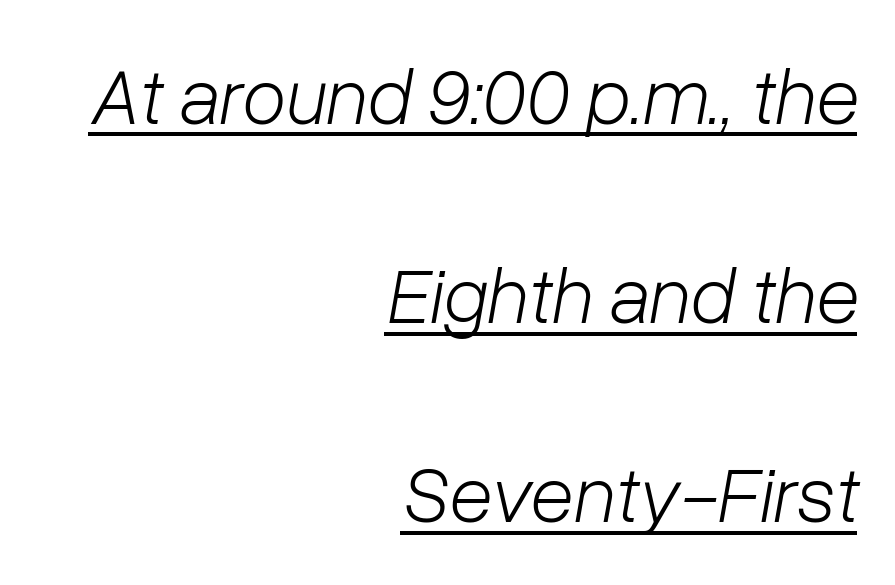
How are the letters spaced? Ordinarily, with no added tracking. Honestly, the underline is the first thing you notice here. All the whitespace from short lines collects on the left. Is the type heavy? It reads as light-to-regular instead. The face used here is proportionally spaced, like ordinary book or web type.
